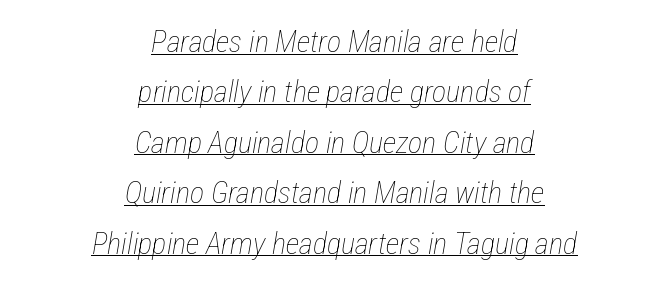
The text carries the slant typical of an italic or oblique font. How are the letters spaced? Ordinarily, with no added tracking. Do the characters align in a grid? No, the font is proportional. Decoration check: the copy is underlined. The paragraph has two soft edges and a firm central axis.
